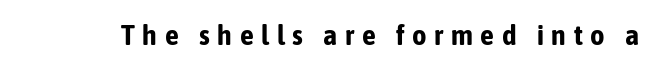
Quick note: not italic, upright. The rendering inserts visible extra space after every character. Each letter keeps its own natural width here, so spacing adapts to shape. Observe the absence of serifs on each vertical stroke in this sample.
